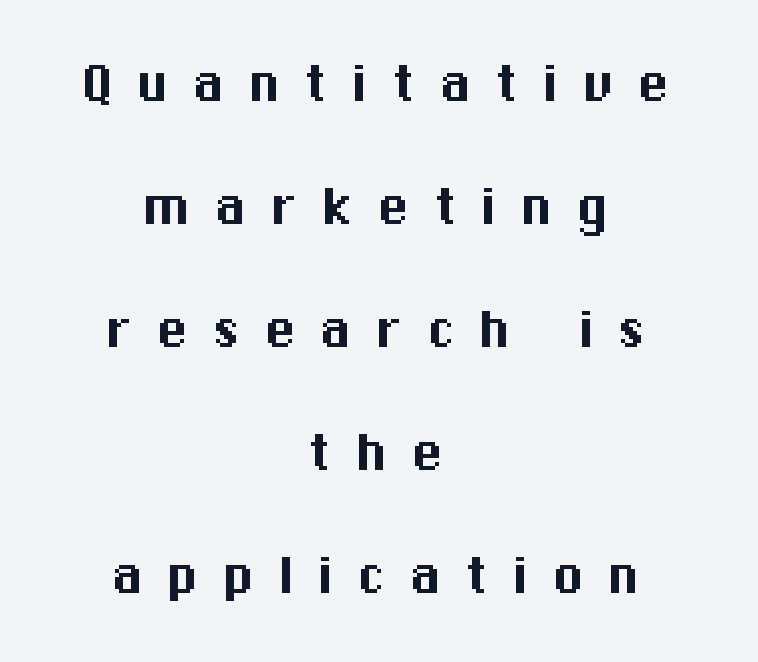
Q: Is the text italic (slanted)? A: No, it is upright.
Q: Is the typeface a serif or a sans-serif typeface? A: Sans-serif.
Q: Is the text underlined? A: No.
Q: How is the paragraph aligned? A: Centered.
Q: Is the spacing between letters normal or unusually wide? A: Unusually wide.
Q: Is the spacing between lines tight, normal or loose? A: Loose.
Q: Width (condensed, normal, or wide)? A: Normal.
Q: Stroke contrast? A: Medium.
Q: x-height? A: Medium.
Q: Monospaced? A: No.
